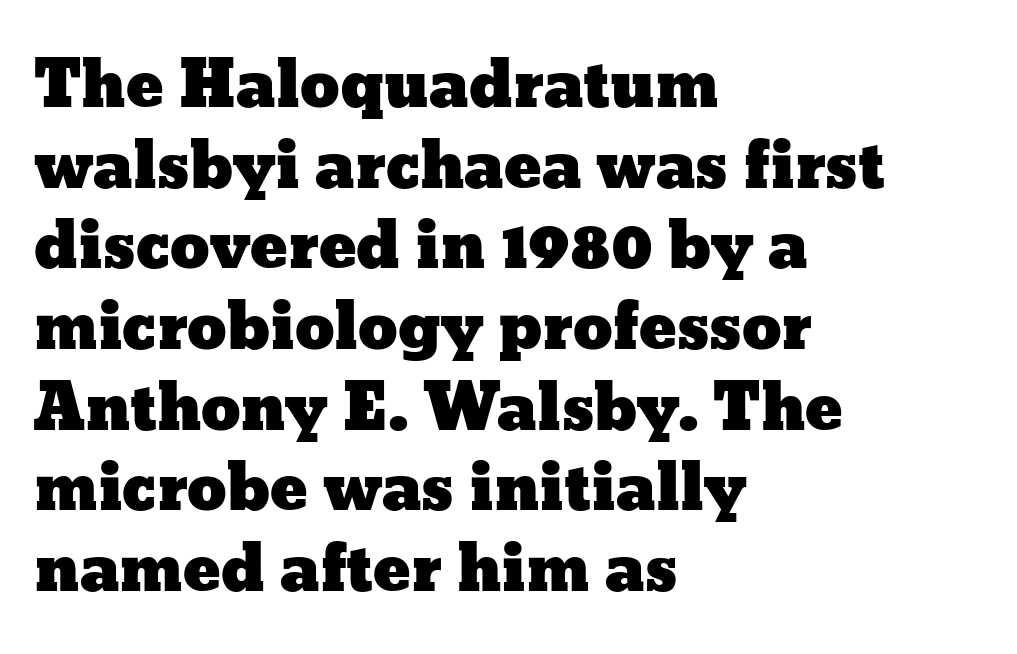
The image shows 63 px wide type, upright; set left-aligned, normal line spacing (1.28x), normal letter spacing, not underlined; low stroke contrast and a medium x-height.
